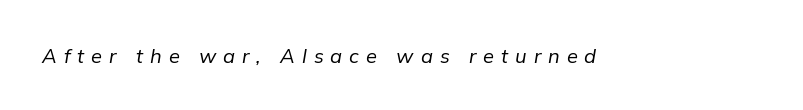
The rendering applies a slant to the glyphs. The horizontal fit of the characters is loose and conspicuously gappy. Words float on clear page, feet unadorned. Compared with a typical body face, this is equally light or lighter still.
